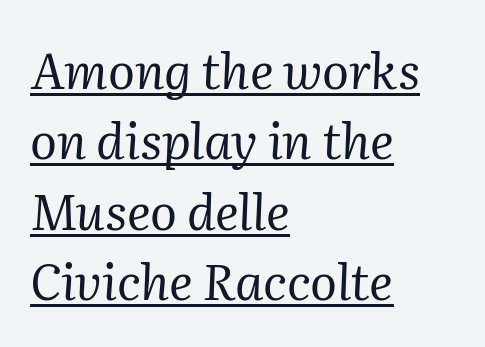
The image shows 50 px regular-weight serif type, italic (leaning right); set left-aligned, normal line spacing (1.41x), normal letter spacing, underlined; medium stroke contrast and a medium x-height.
